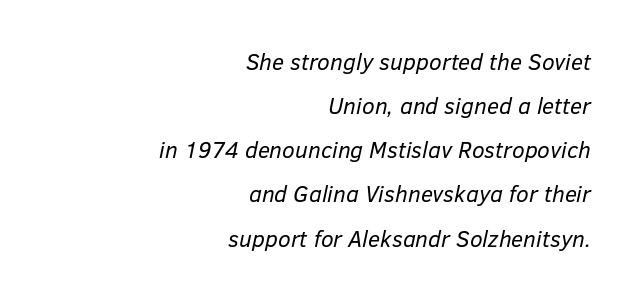
Q: Is the text bold? A: No.
Q: Is the text italic (slanted)? A: Yes, it leans right by about 12 degrees.
Q: Is the text underlined? A: No.
Q: How is the paragraph aligned? A: Right-aligned.
Q: Is the spacing between letters normal or unusually wide? A: Normal.
Q: Is the spacing between lines tight, normal or loose? A: Loose.
